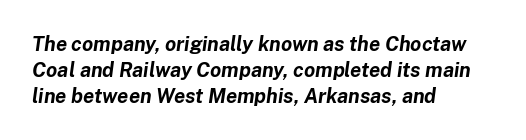
Q: Is the text bold? A: Yes.
Q: Is the text italic (slanted)? A: Yes, it leans right by about 8 degrees.
Q: Is the text underlined? A: No.
Q: How is the paragraph aligned? A: Left-aligned.
Q: Is the spacing between letters normal or unusually wide? A: Normal.
Q: Is the spacing between lines tight, normal or loose? A: Normal.
